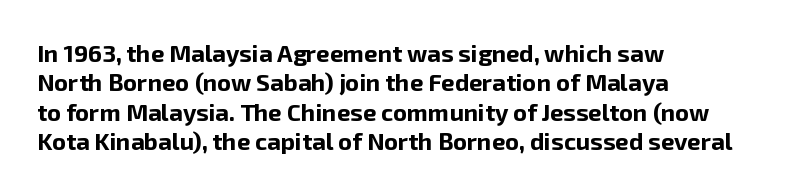
Check the space under the baseline: it is left empty. Words appear dense and cohesive because spacing is normal. Summary of weight: heavy, a full bold. Caption: multi-line text, flush left, ragged right.
